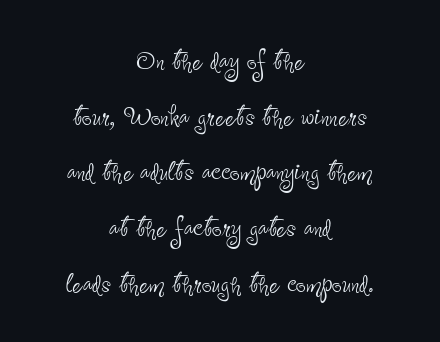
Q: Is the text bold? A: No.
Q: Is the text italic (slanted)? A: Yes.
Q: Is the typeface a serif or a sans-serif typeface? A: Sans-serif.
Q: Is the text underlined? A: No.
Q: How is the paragraph aligned? A: Centered.
Q: Is the spacing between letters normal or unusually wide? A: Normal.
Q: Is the spacing between lines tight, normal or loose? A: Normal.
Q: Width (condensed, normal, or wide)? A: Condensed.
Q: Stroke contrast? A: Low.
Q: x-height? A: Small.
Q: Monospaced? A: No.
